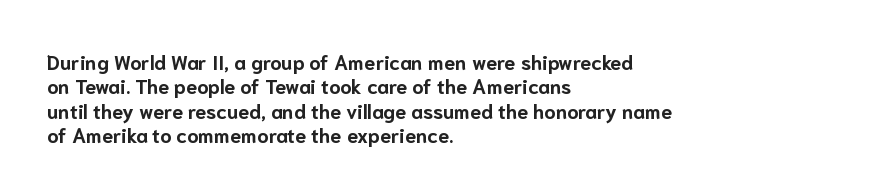
Q: Is the text bold? A: Yes.
Q: Is the text italic (slanted)? A: No, it is upright.
Q: Is the text underlined? A: No.
Q: How is the paragraph aligned? A: Left-aligned.
Q: Is the spacing between letters normal or unusually wide? A: Normal.
